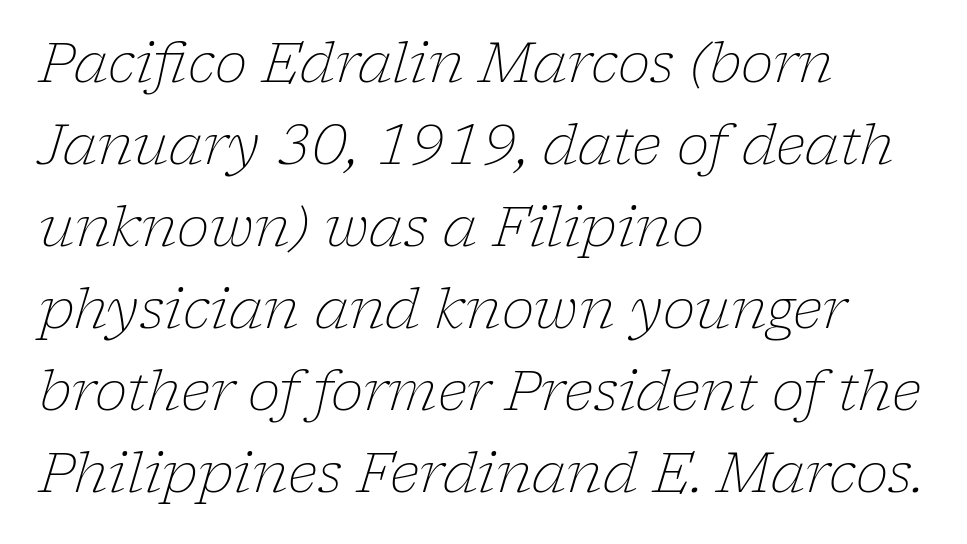
{"serif": "yes", "italic": "yes", "lean": "right", "slant_degrees": 17, "bold": "no", "weight": "light", "width": "normal", "stroke_contrast": "low", "x_height": "medium", "monospaced": "no", "underline": "no", "align": "left", "line_spacing": "normal", "line_spacing_ratio": 1.49, "letter_spacing": "normal", "letter_spacing_em": 0.0, "glyph_px": 55}
